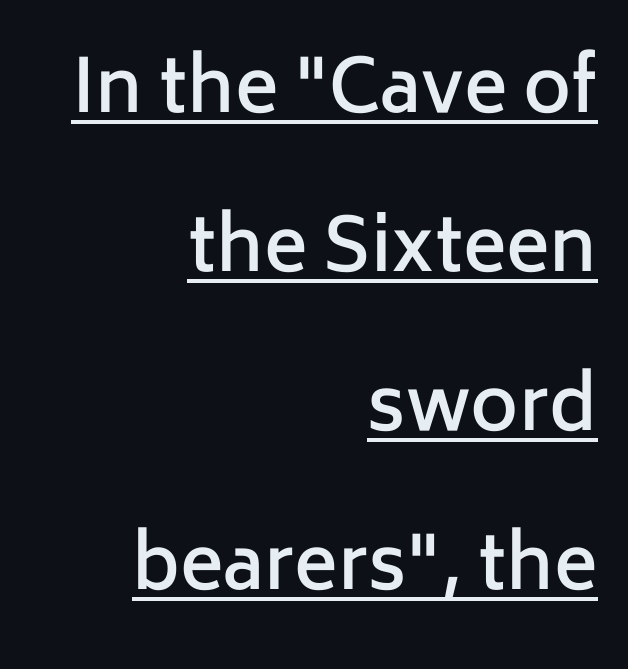
Vertically, the passage feels expansive, rows floating well apart. Slightly chunky letters — semibold, I'd say, not full bold. This sample uses a sans-serif face. The passage shown has conventional tracking throughout.
